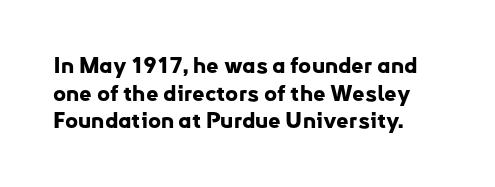
A typesetter would call this zero additional tracking. The rows are spaced the way most documents space them. Honestly, there is no underline to notice here at all. Is there any slant? The stems are plumb.
